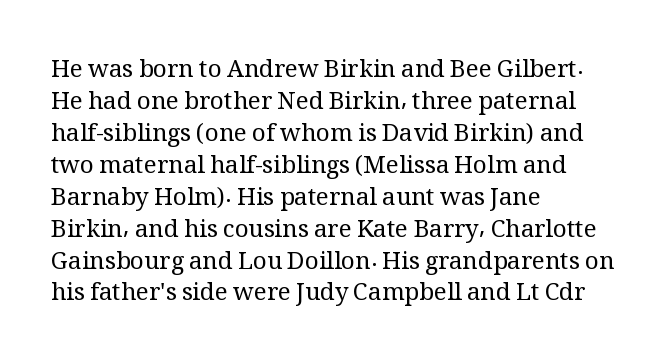
Q: Is the text bold? A: No.
Q: Is the text italic (slanted)? A: No, it is upright.
Q: Is the text underlined? A: No.
Q: How is the paragraph aligned? A: Left-aligned.
Q: Is the spacing between letters normal or unusually wide? A: Normal.
Q: Is the spacing between lines tight, normal or loose? A: Normal.
